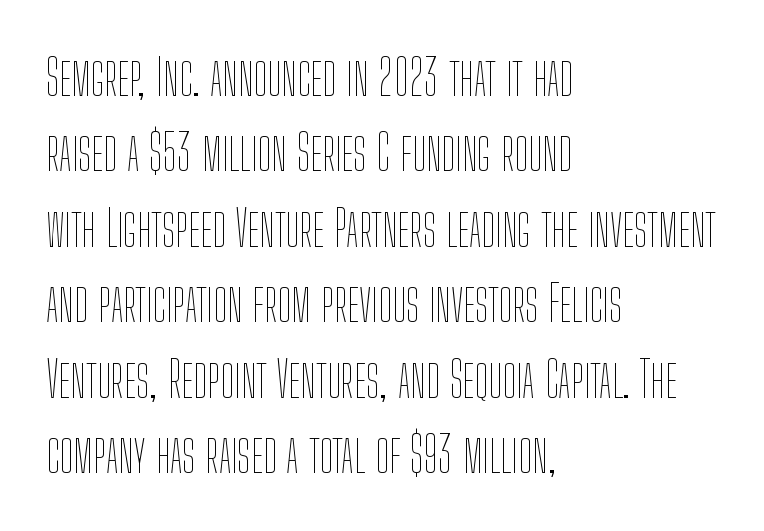
Q: Is the text bold? A: No.
Q: Is the text italic (slanted)? A: No, it is upright.
Q: Is the text underlined? A: No.
Q: How is the paragraph aligned? A: Left-aligned.
Q: Is the spacing between letters normal or unusually wide? A: Normal.
Q: Is the spacing between lines tight, normal or loose? A: Normal.
Q: Width (condensed, normal, or wide)? A: Condensed.
Q: Stroke contrast? A: Low.
Q: x-height? A: Medium.
Q: Monospaced? A: No.
